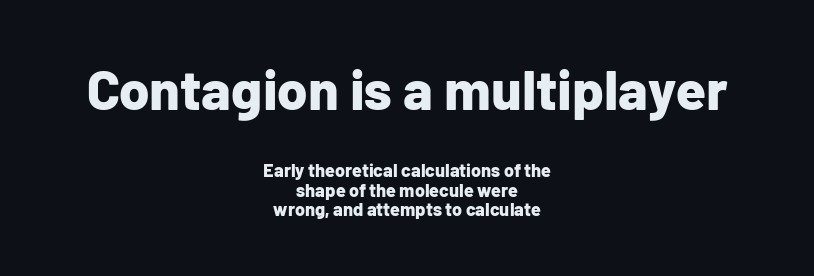
Q: Is the text bold? A: Yes.
Q: Is the text italic (slanted)? A: No, it is upright.
Q: Is the typeface a serif or a sans-serif typeface? A: Sans-serif.
Q: Is the text underlined? A: No.
Q: How is the paragraph aligned? A: Centered.
Q: Is the spacing between letters normal or unusually wide? A: Normal.
Q: Is the spacing between lines tight, normal or loose? A: Tight.
Q: Which block of text is set in a larger size, the first (top) or the second (bottom)? A: The first (top) one.
Q: Width (condensed, normal, or wide)? A: Normal.
Q: Stroke contrast? A: Low.
Q: x-height? A: Medium.
Q: Monospaced? A: No.
